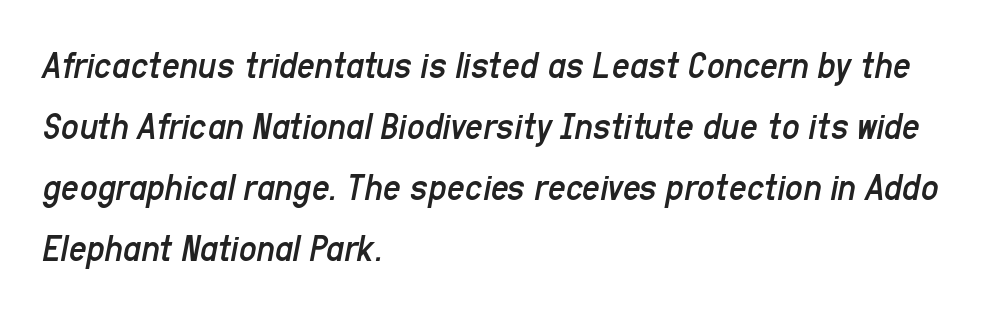
{"italic": "yes", "lean": "right", "slant_degrees": 11, "bold": "no", "weight": "regular", "width": "condensed", "stroke_contrast": "low", "x_height": "medium", "monospaced": "no", "underline": "no", "align": "left", "line_spacing": "normal", "line_spacing_ratio": 1.56, "letter_spacing": "normal", "letter_spacing_em": 0.0, "glyph_px": 39}
